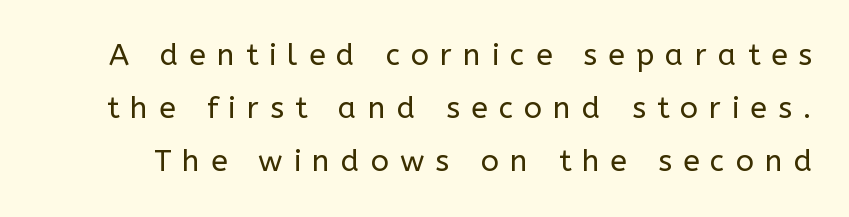
Q: Is the text bold? A: No.
Q: Is the text italic (slanted)? A: No, it is upright.
Q: Is the typeface a serif or a sans-serif typeface? A: Sans-serif.
Q: Is the text underlined? A: No.
Q: Is the spacing between letters normal or unusually wide? A: Unusually wide.
Q: Width (condensed, normal, or wide)? A: Normal.
Q: Stroke contrast? A: Low.
Q: x-height? A: Medium.
Q: Monospaced? A: No.
